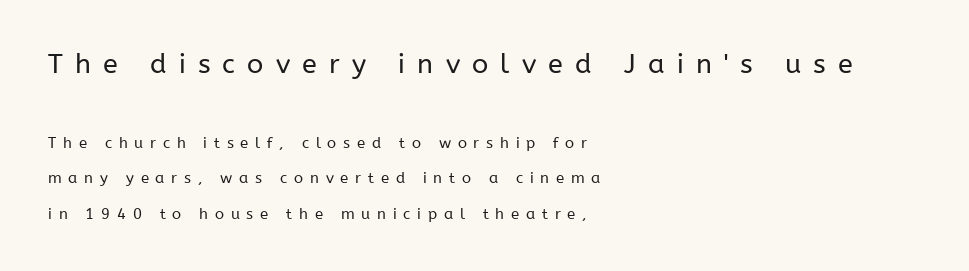
{"italic": "no", "bold": "no", "underline": "no", "align": "left", "line_spacing": "loose", "line_spacing_ratio": 2.37, "letter_spacing": "wide", "letter_spacing_em": 0.45, "larger_block": "first", "size_ratio": 1.8, "glyph_px": 27}
